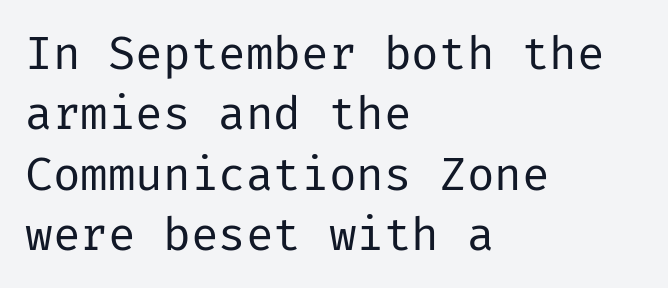
The lettering holds an erect, upright posture throughout. The weight tops out at a normal text grade. Bare-footed words on every line. The designer left line spacing at the default. Compared with a centered layout, this one pins lines to the left instead.
